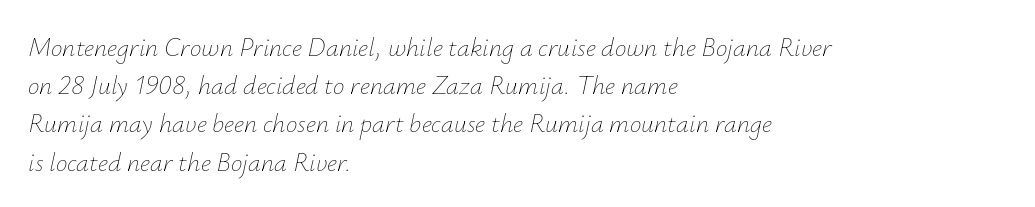
The image shows 26 px text type, italic (leaning right); set left-aligned, normal line spacing (1.47x), normal letter spacing, not underlined.
